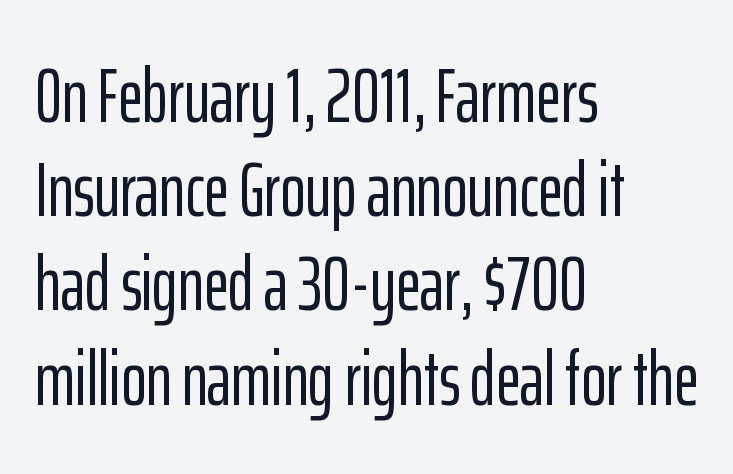
These lines stack with their left ends in a neat column. The letterforms sit shoulder to shoulder at normal distance. The font's upright variant was chosen for this text. In terms of letterform style, serifs are entirely absent.
